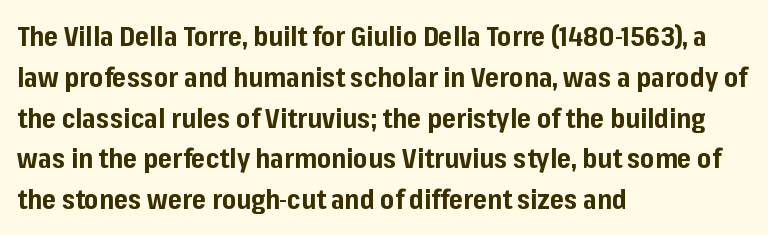
{"italic": "no", "bold": "yes", "underline": "no", "align": "left", "line_spacing": "normal", "line_spacing_ratio": 1.51, "letter_spacing": "normal", "letter_spacing_em": 0.0, "glyph_px": 27}
